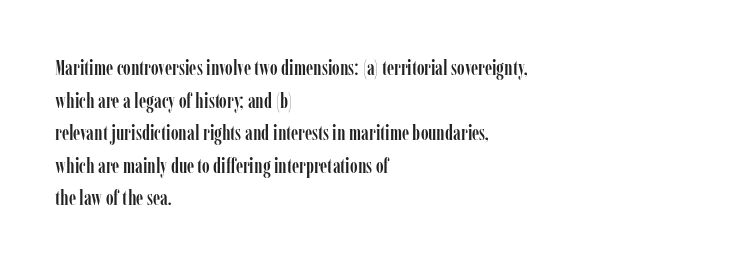
Q: Is the text italic (slanted)? A: No, it is upright.
Q: Is the text underlined? A: No.
Q: How is the paragraph aligned? A: Left-aligned.
Q: Is the spacing between letters normal or unusually wide? A: Normal.
Q: Is the spacing between lines tight, normal or loose? A: Normal.
